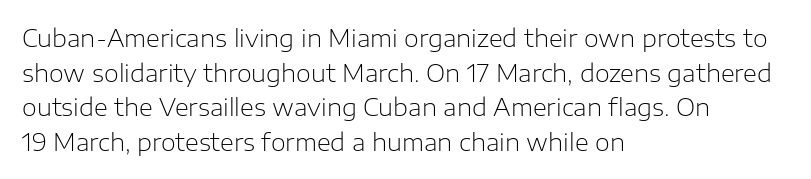
Q: Is the text bold? A: No.
Q: Is the text italic (slanted)? A: No, it is upright.
Q: Is the text underlined? A: No.
Q: How is the paragraph aligned? A: Left-aligned.
Q: Is the spacing between letters normal or unusually wide? A: Normal.
Q: Is the spacing between lines tight, normal or loose? A: Normal.
